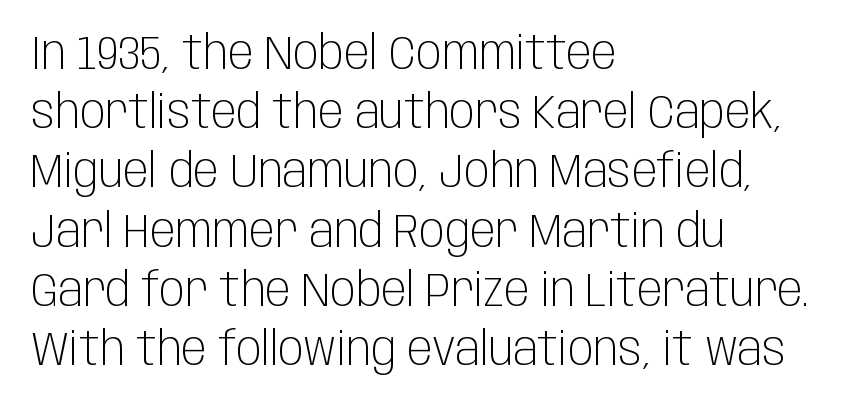
Q: Is the text bold? A: No.
Q: Is the text italic (slanted)? A: No, it is upright.
Q: Is the typeface a serif or a sans-serif typeface? A: Sans-serif.
Q: Is the text underlined? A: No.
Q: How is the paragraph aligned? A: Left-aligned.
Q: Is the spacing between letters normal or unusually wide? A: Normal.
Q: Is the spacing between lines tight, normal or loose? A: Normal.
Q: Width (condensed, normal, or wide)? A: Condensed.
Q: Stroke contrast? A: Low.
Q: x-height? A: Large.
Q: Monospaced? A: No.
